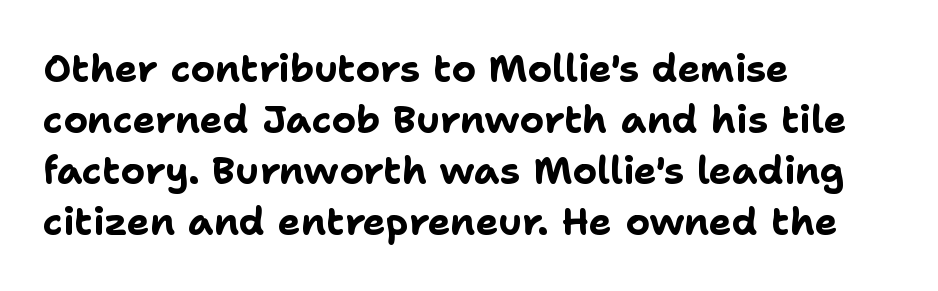
{"serif": "no", "italic": "no", "bold": "yes", "weight": "bold", "width": "normal", "stroke_contrast": "low", "x_height": "medium", "monospaced": "no", "underline": "no", "align": "left", "line_spacing": "normal", "line_spacing_ratio": 1.34, "letter_spacing": "normal", "letter_spacing_em": 0.0, "glyph_px": 38}
